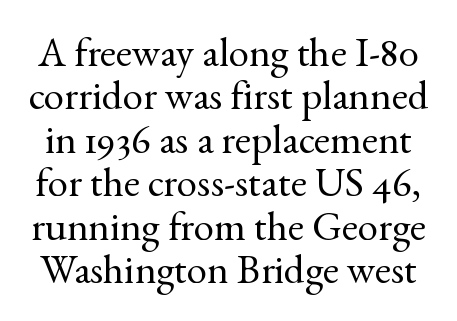
Q: Is the text bold? A: No.
Q: Is the text italic (slanted)? A: No, it is upright.
Q: Is the typeface a serif or a sans-serif typeface? A: Serif.
Q: Is the text underlined? A: No.
Q: Is the spacing between letters normal or unusually wide? A: Normal.
Q: Is the spacing between lines tight, normal or loose? A: Tight.
Q: Width (condensed, normal, or wide)? A: Normal.
Q: x-height? A: Small.
Q: Monospaced? A: No.
